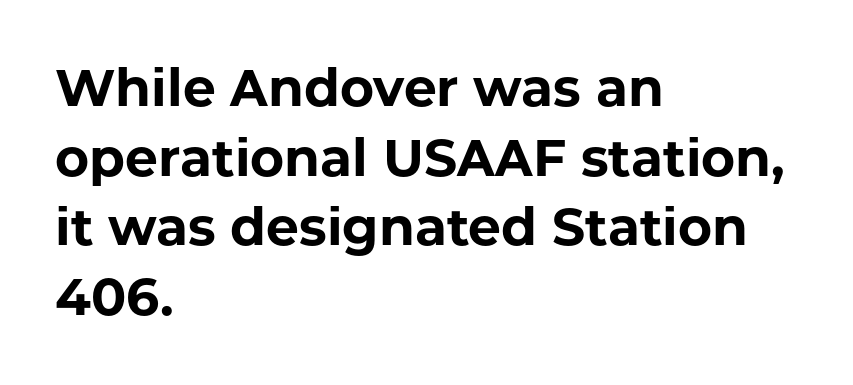
Q: Is the text bold? A: Yes.
Q: Is the text italic (slanted)? A: No, it is upright.
Q: Is the typeface a serif or a sans-serif typeface? A: Sans-serif.
Q: Is the text underlined? A: No.
Q: How is the paragraph aligned? A: Left-aligned.
Q: Is the spacing between letters normal or unusually wide? A: Normal.
Q: Is the spacing between lines tight, normal or loose? A: Normal.
Q: Width (condensed, normal, or wide)? A: Normal.
Q: Stroke contrast? A: Low.
Q: x-height? A: Medium.
Q: Monospaced? A: No.
